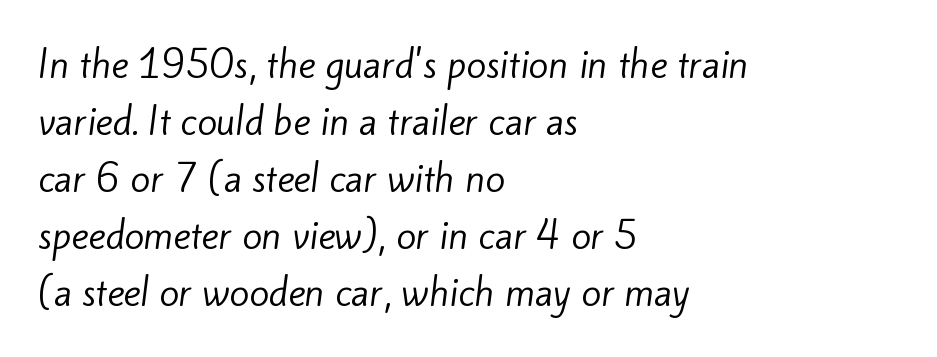
Does the leading feel generous? No, just average. Is this a heavy cut? Hardly; it is regular or lighter. Decoration check: the copy has no underline. Nothing sits at the stroke ends, so this counts as sans-serif. The setting favours the left margin, as ordinary paragraphs usually do.
